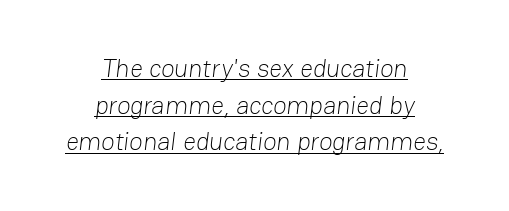
The image shows 25 px text type; set centered, normal line spacing (1.47x), normal letter spacing, underlined.
